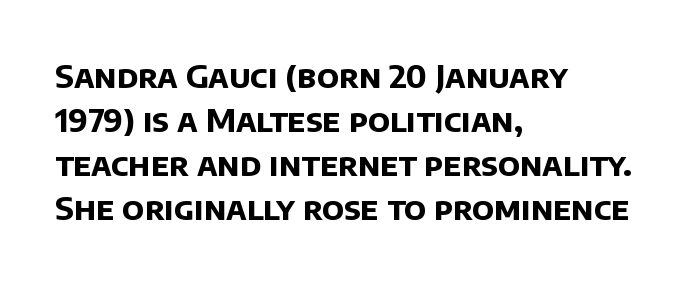
{"serif": "no", "bold": "yes", "weight": "bold", "width": "normal", "stroke_contrast": "low", "x_height": "large", "monospaced": "no", "underline": "no", "align": "left", "line_spacing": "normal", "line_spacing_ratio": 1.37, "letter_spacing": "normal", "letter_spacing_em": 0.0, "glyph_px": 32}
